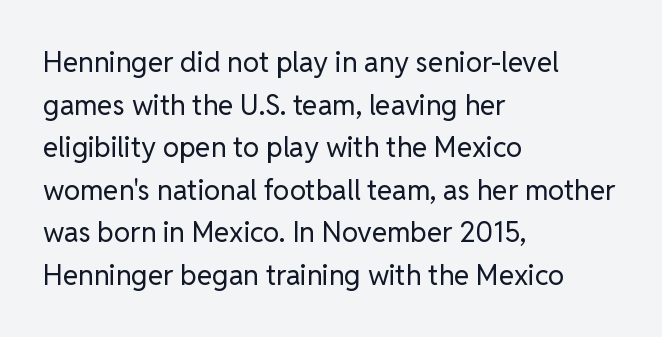
{"serif": "no", "italic": "no", "bold": "no", "weight": "regular", "width": "normal", "stroke_contrast": "low", "x_height": "medium", "monospaced": "no", "underline": "no", "align": "left", "line_spacing": "normal", "line_spacing_ratio": 1.52, "letter_spacing": "normal", "letter_spacing_em": 0.0, "glyph_px": 28}
